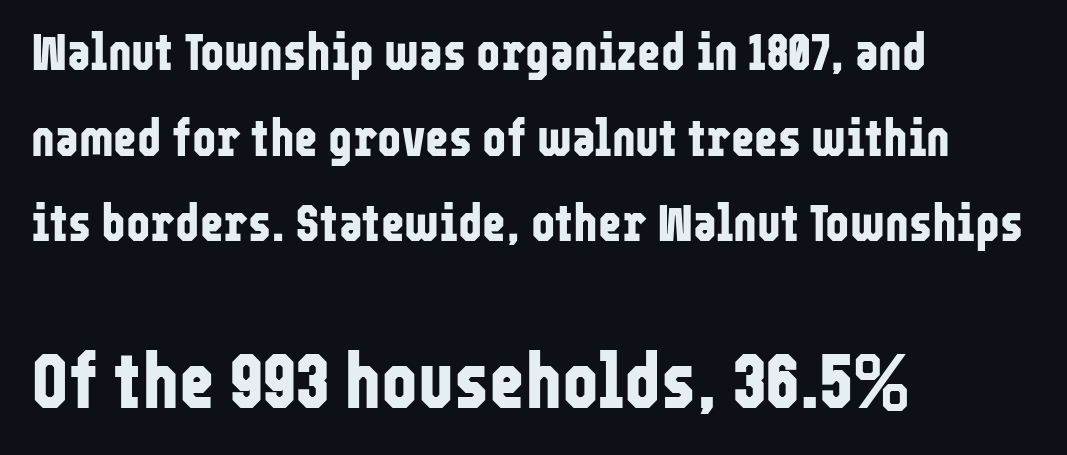
Q: Is the text bold? A: Yes.
Q: Is the text italic (slanted)? A: No, it is upright.
Q: Is the typeface a serif or a sans-serif typeface? A: Sans-serif.
Q: Is the text underlined? A: No.
Q: How is the paragraph aligned? A: Left-aligned.
Q: Is the spacing between letters normal or unusually wide? A: Normal.
Q: Is the spacing between lines tight, normal or loose? A: Normal.
Q: Which block of text is set in a larger size, the first (top) or the second (bottom)? A: The second (bottom) one.
Q: Width (condensed, normal, or wide)? A: Condensed.
Q: Stroke contrast? A: Low.
Q: x-height? A: Medium.
Q: Monospaced? A: No.
